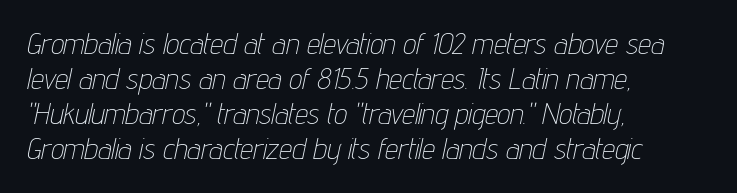
Q: Is the text bold? A: No.
Q: Is the text italic (slanted)? A: Yes, it leans right by about 12 degrees.
Q: Is the text underlined? A: No.
Q: How is the paragraph aligned? A: Left-aligned.
Q: Is the spacing between letters normal or unusually wide? A: Normal.
Q: Width (condensed, normal, or wide)? A: Condensed.
Q: Stroke contrast? A: Low.
Q: x-height? A: Medium.
Q: Monospaced? A: No.
